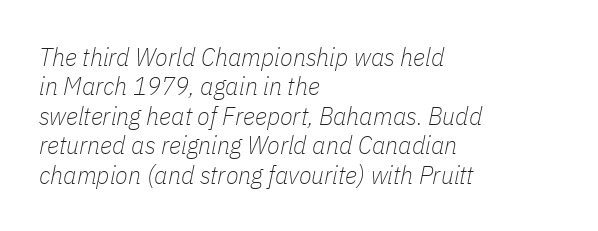
Q: Is the text bold? A: No.
Q: Is the text italic (slanted)? A: Yes, it leans right by about 11 degrees.
Q: Is the text underlined? A: No.
Q: How is the paragraph aligned? A: Left-aligned.
Q: Is the spacing between letters normal or unusually wide? A: Normal.
Q: Is the spacing between lines tight, normal or loose? A: Tight.
